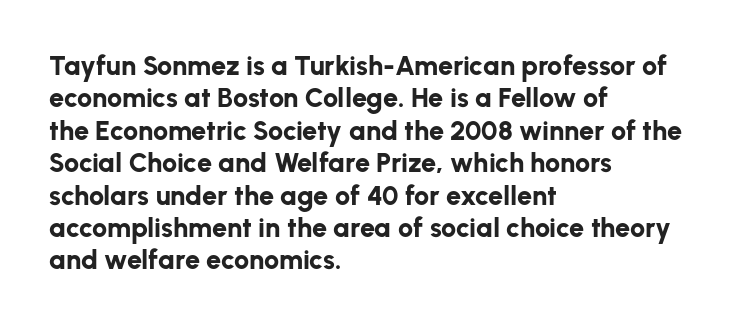
The space directly below the letters is spotless. Heavy-handed strokes throughout: this text is bold. If you drew a ruler down the left edge, every line would touch it. Italic: no, the glyphs are upright roman. Nobody touched the tracking dial on this one.
